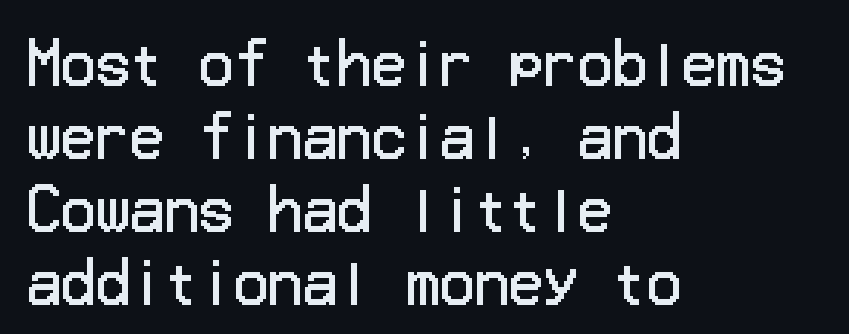
Q: Is the text bold? A: No.
Q: Is the text italic (slanted)? A: No, it is upright.
Q: Is the typeface a serif or a sans-serif typeface? A: Sans-serif.
Q: Is the text underlined? A: No.
Q: How is the paragraph aligned? A: Left-aligned.
Q: Is the spacing between letters normal or unusually wide? A: Normal.
Q: Is the spacing between lines tight, normal or loose? A: Normal.
Q: Width (condensed, normal, or wide)? A: Normal.
Q: Stroke contrast? A: Low.
Q: x-height? A: Medium.
